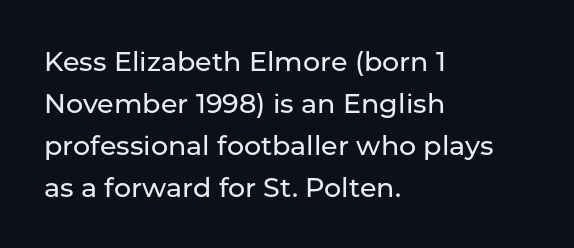
{"italic": "no", "underline": "no", "align": "left", "line_spacing": "normal", "line_spacing_ratio": 1.55, "letter_spacing": "normal", "letter_spacing_em": 0.0, "glyph_px": 27}
